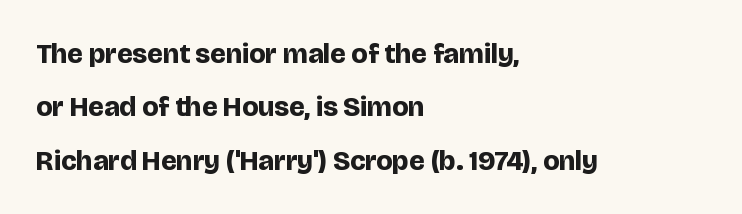
{"serif": "no", "italic": "no", "bold": "yes", "weight": "bold", "width": "normal", "stroke_contrast": "low", "x_height": "large", "monospaced": "no", "underline": "no", "align": "left", "line_spacing": "loose", "line_spacing_ratio": 1.91, "letter_spacing": "normal", "letter_spacing_em": 0.0, "glyph_px": 28}
